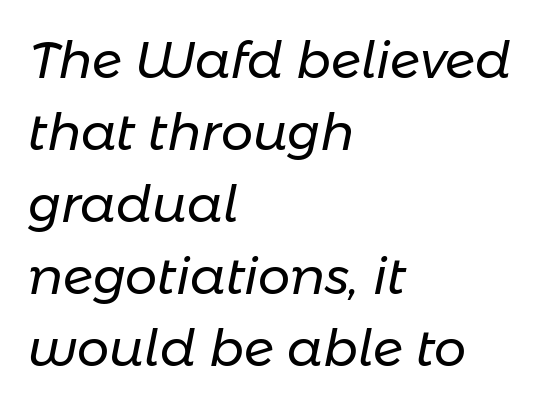
The image shows 51 px regular-weight type, italic (leaning right); set left-aligned, normal line spacing (1.41x), normal letter spacing, not underlined; low stroke contrast and a medium x-height.
